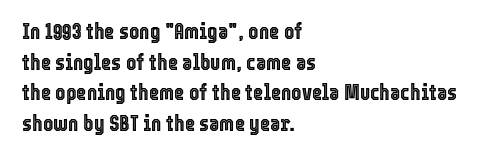
The image shows 22 px text type, upright; set left-aligned, normal line spacing (1.39x), normal letter spacing, not underlined.
